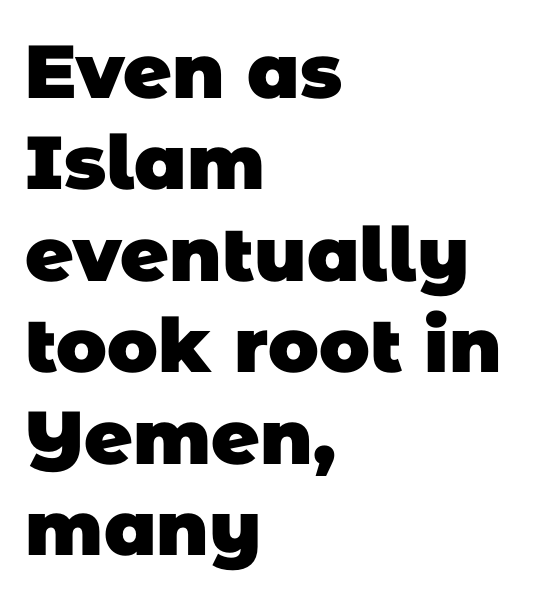
Bold? Absolutely — the strokes are thick and heavy. I'd call this a sans setting — the letters go barefoot. The letters advance in unequal steps, a hallmark of proportional type. Lines of text with bare space underneath.
